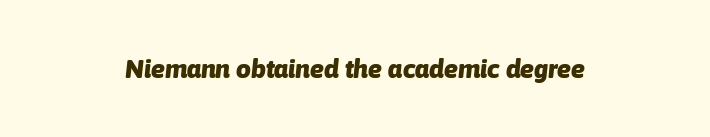
Plain, unruled lines of type. The type is set solid horizontally, with unmodified tracking. Heft: maximum for text — a bold. The passage shown leans; its letterforms are oblique.
